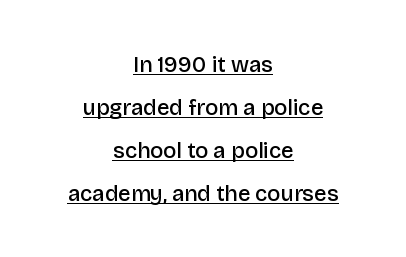
{"italic": "no", "bold": "semi", "underline": "yes", "align": "center", "line_spacing": "loose", "line_spacing_ratio": 1.96, "letter_spacing": "normal", "letter_spacing_em": 0.0, "glyph_px": 22}
